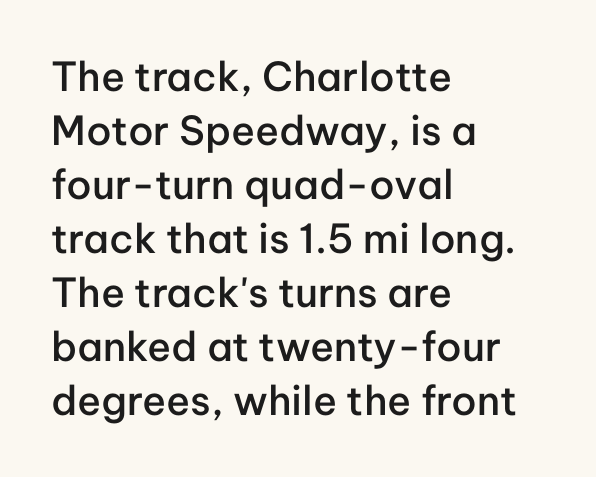
{"serif": "no", "italic": "no", "bold": "semi", "weight": "semibold", "width": "normal", "stroke_contrast": "low", "x_height": "medium", "monospaced": "no", "underline": "no", "align": "left", "line_spacing": "normal", "line_spacing_ratio": 1.35, "letter_spacing": "normal", "letter_spacing_em": 0.0, "glyph_px": 40}
